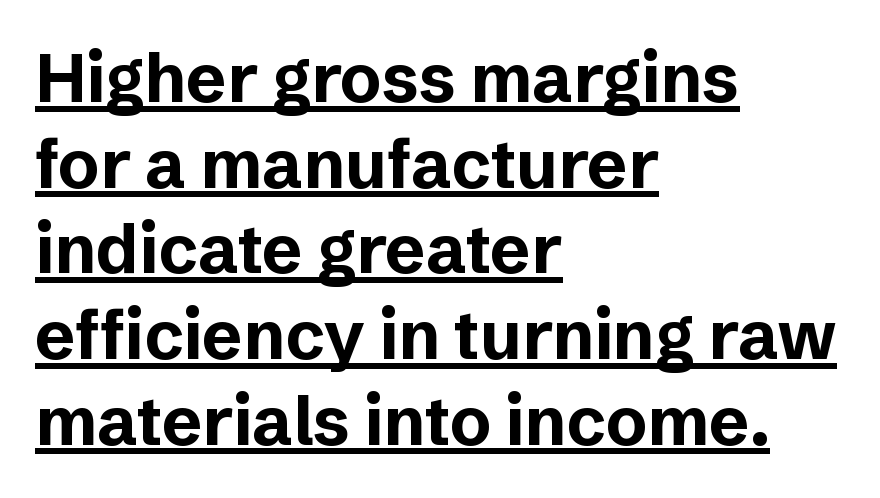
The image shows 68 px bold sans-serif type, upright; set left-aligned, normal line spacing (1.26x), normal letter spacing, underlined; low stroke contrast and a medium x-height.
